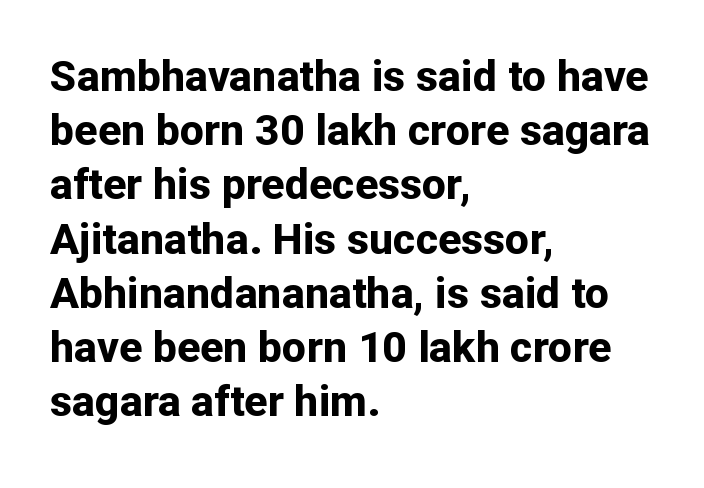
The image shows 43 px bold sans-serif type, upright; set left-aligned, normal line spacing (1.26x), normal letter spacing, not underlined; low stroke contrast and a medium x-height.
